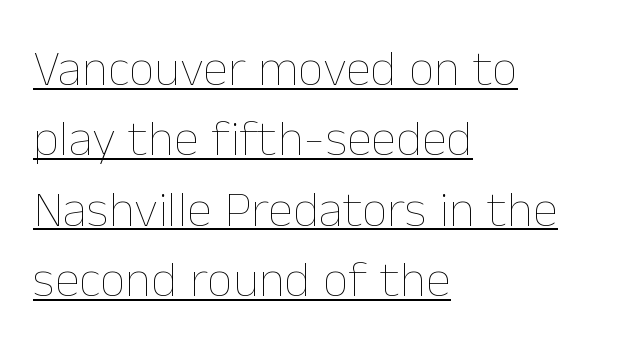
A typesetter would mark this as roman, not italic. Leading matches the norm, producing a regular column. Casual observation: everything's shoved over to the left. The letters sit at their default tracking, neither squeezed nor spread. A typesetter would call this proportional, since set widths differ per character. The words here are underlined.
